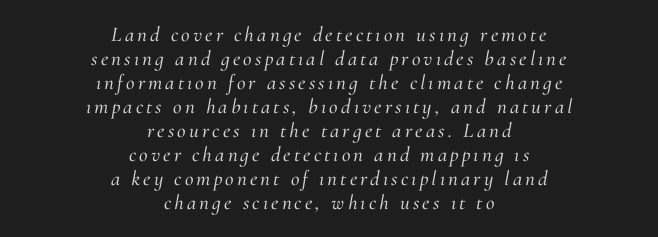
Q: Is the text italic (slanted)? A: Yes, it leans right by about 10 degrees.
Q: Is the text underlined? A: No.
Q: How is the paragraph aligned? A: Centered.
Q: Is the spacing between lines tight, normal or loose? A: Tight.
